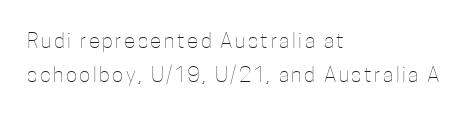
The glyphs are unaccompanied by any horizontal stroke below them. Posture: upright roman. The lines are quadded left. A typesetter would call this leading conventional body-copy spacing. Stroke thickness stays within the range of a standard reading face or lighter.
